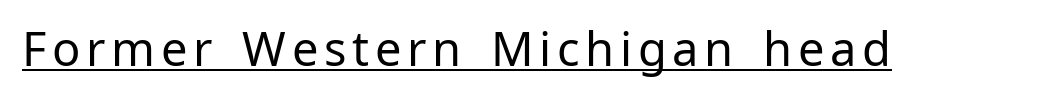
Q: Is the text bold? A: No.
Q: Is the text italic (slanted)? A: No, it is upright.
Q: Is the typeface a serif or a sans-serif typeface? A: Sans-serif.
Q: Is the text underlined? A: Yes.
Q: Width (condensed, normal, or wide)? A: Normal.
Q: Stroke contrast? A: Low.
Q: x-height? A: Medium.
Q: Monospaced? A: No.
